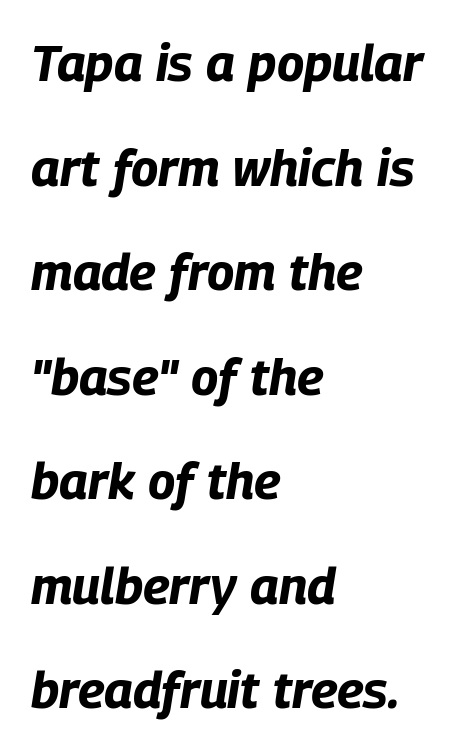
The image shows 51 px bold, condensed type, italic (leaning right); set left-aligned, loose line spacing (2.05x), normal letter spacing, not underlined; low stroke contrast and a large x-height.
